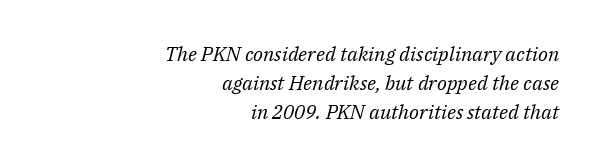
{"italic": "yes", "lean": "right", "slant_degrees": 14, "bold": "no", "underline": "no", "align": "right", "line_spacing": "normal", "line_spacing_ratio": 1.45, "letter_spacing": "normal", "letter_spacing_em": 0.0, "glyph_px": 20}
